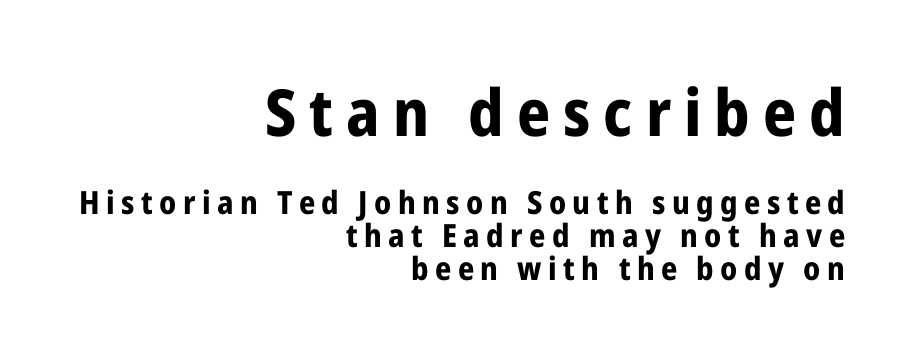
{"serif": "no", "italic": "no", "bold": "yes", "weight": "bold", "width": "condensed", "stroke_contrast": "low", "x_height": "medium", "monospaced": "no", "underline": "no", "align": "right", "line_spacing": "tight", "line_spacing_ratio": 1.04, "letter_spacing": "wide", "letter_spacing_em": 0.2, "larger_block": "first", "size_ratio": 2.03, "glyph_px": 65}
